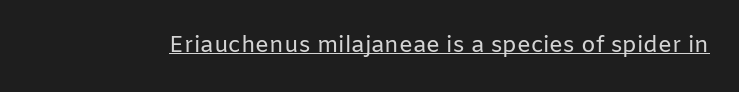
{"italic": "no", "bold": "no", "underline": "yes", "letter_spacing": "normal", "letter_spacing_em": 0.0, "glyph_px": 23}
